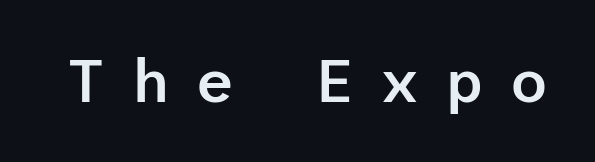
Q: Is the text bold? A: Semi-bold.
Q: Is the text italic (slanted)? A: No, it is upright.
Q: Is the typeface a serif or a sans-serif typeface? A: Sans-serif.
Q: Is the text underlined? A: No.
Q: Is the spacing between letters normal or unusually wide? A: Unusually wide.
Q: Width (condensed, normal, or wide)? A: Normal.
Q: Stroke contrast? A: Low.
Q: x-height? A: Medium.
